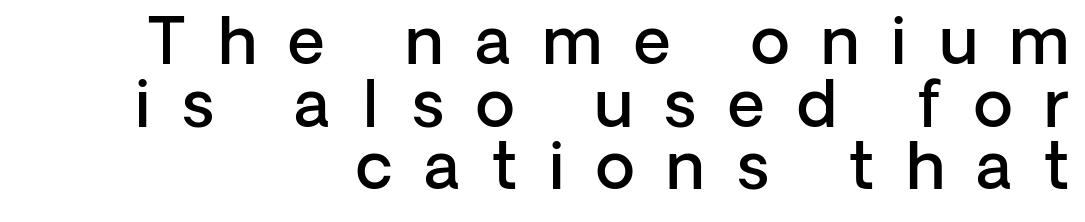
The image shows 64 px semibold sans-serif type, upright; set right-aligned, tight line spacing (0.98x), unusually wide letter spacing (+0.5 em), not underlined; low stroke contrast and a medium x-height.
